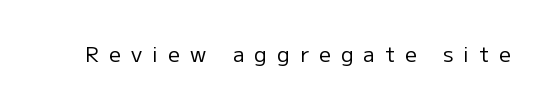
{"italic": "no", "bold": "no", "underline": "no", "letter_spacing": "wide", "letter_spacing_em": 0.48, "glyph_px": 21}
